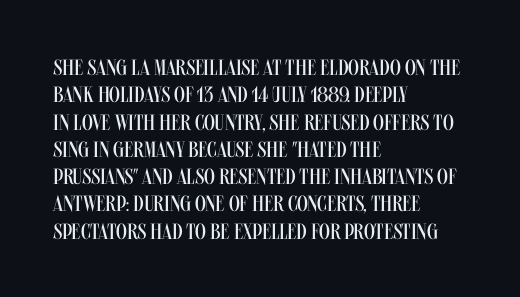
Q: Is the text bold? A: No.
Q: Is the text italic (slanted)? A: No, it is upright.
Q: Is the text underlined? A: No.
Q: How is the paragraph aligned? A: Left-aligned.
Q: Is the spacing between letters normal or unusually wide? A: Normal.
